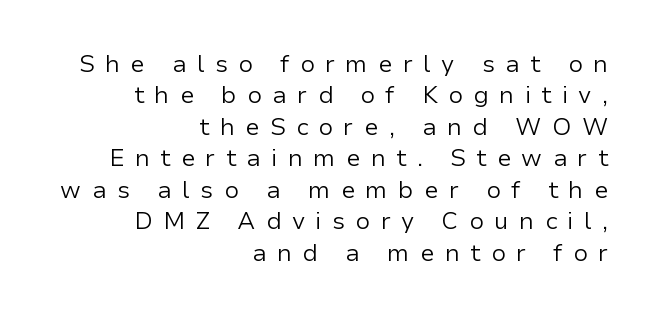
Spacing between characters has been opened up far beyond the box default. In CSS terms this would be text-align: right. Heaviness? Minimal to ordinary, like unemphasized prose. You can tell it's not italic because the verticals are truly vertical. The zone under the glyphs is completely vacant.
